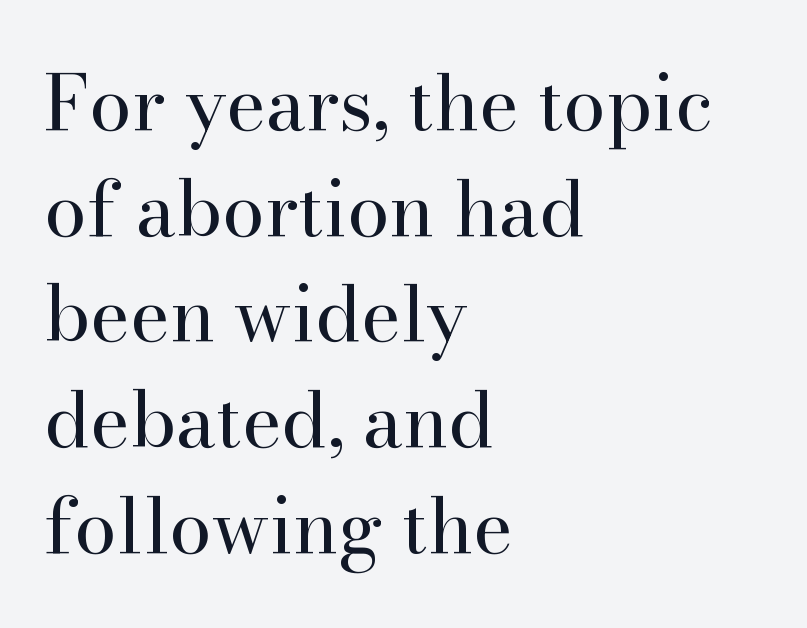
The image shows 76 px regular-weight serif type, upright; set left-aligned, normal line spacing (1.39x), normal letter spacing, not underlined; high stroke contrast and a small x-height.
